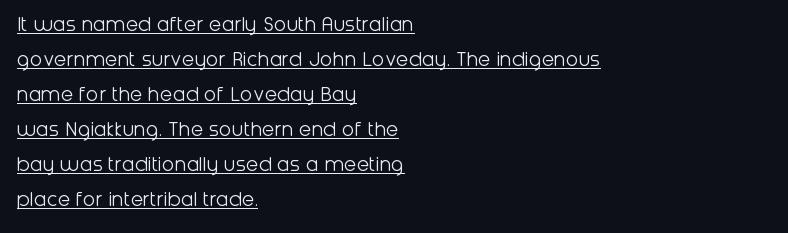
The image shows 23 px text type, upright; set left-aligned, normal line spacing (1.52x), normal letter spacing, underlined.
